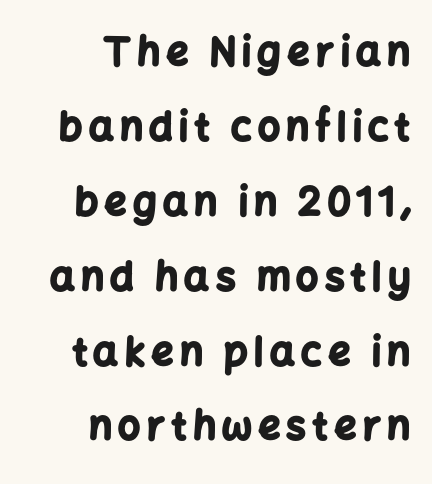
Does the copy run flush right? Yes — the right margin is perfectly even. The foot of each line stays bare and open. You could not count columns in this text — the font is proportionally spaced. The line-height multiplier appears high, well above default. Classification — sans serif. Ordinary non-slanted type is in use.
